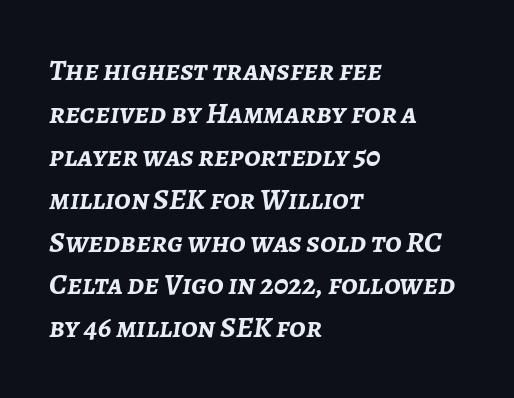
Q: Is the text bold? A: Yes.
Q: Is the text italic (slanted)? A: Yes, it leans right by about 7 degrees.
Q: Is the text underlined? A: No.
Q: How is the paragraph aligned? A: Left-aligned.
Q: Is the spacing between letters normal or unusually wide? A: Normal.
Q: Is the spacing between lines tight, normal or loose? A: Normal.
Q: Width (condensed, normal, or wide)? A: Normal.
Q: Stroke contrast? A: Low.
Q: x-height? A: Medium.
Q: Monospaced? A: No.
